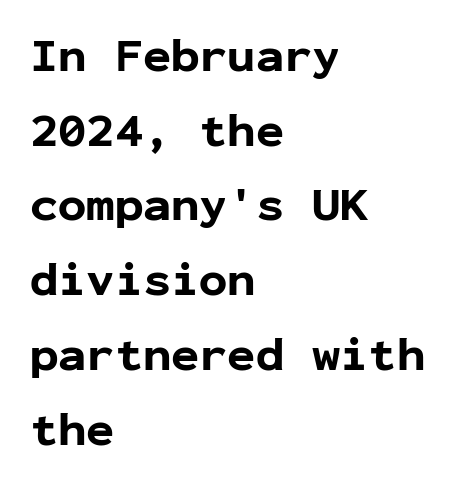
Normally led — the rows are evenly, conventionally spaced. Serif or sans? Sans — the stroke terminals are bare. The lines in this sample share a left origin and differ only in where they stop. These lines are rendered in a fixed-pitch font.
